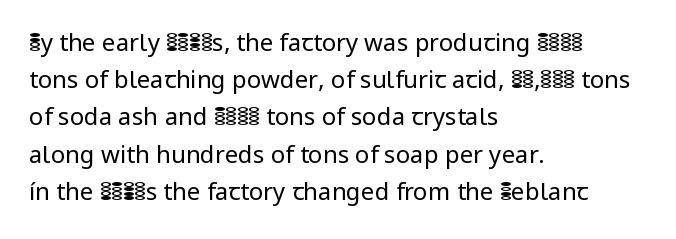
The image shows 24 px text type, upright; set left-aligned, normal line spacing (1.55x), normal letter spacing, not underlined.
